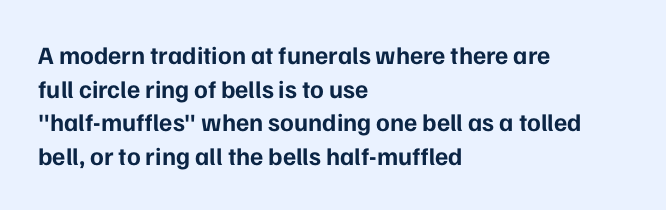
Students, note that the glyphs here touch the page at normal intervals. Chunky letters — that's bold for sure. Descenders are the only things crossing below the line. Notice how the passage keeps a crisp vertical edge on the left only.
